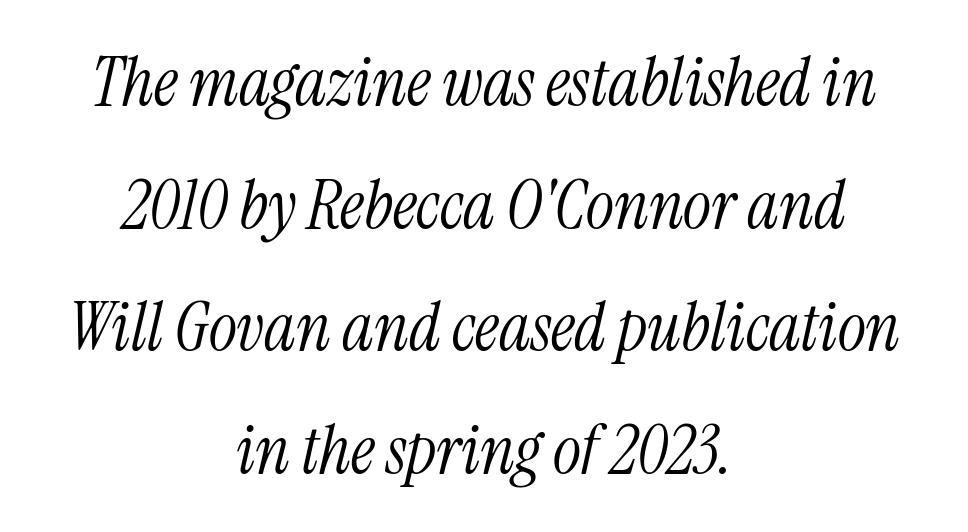
If you drew a line through each stem, it would be angled. What kind of face is this? One with serifs. Looks like regular typesetting: each glyph gets only the width it needs. A centered setting, common on invitations and titles, is used for this passage.
